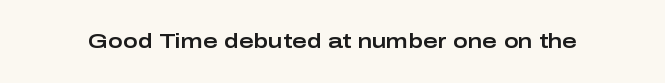
{"italic": "no", "underline": "no", "letter_spacing": "normal", "letter_spacing_em": 0.0, "glyph_px": 20}
